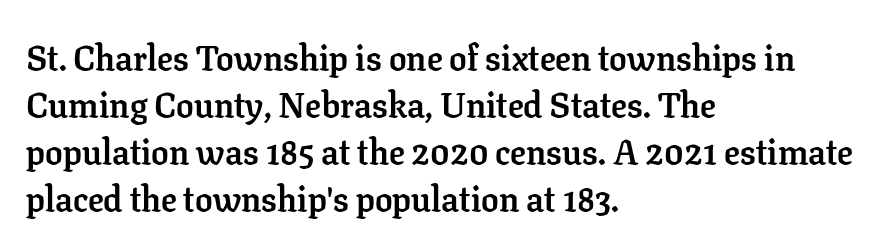
{"serif": "yes", "italic": "no", "bold": "yes", "weight": "semibold", "width": "normal", "stroke_contrast": "low", "x_height": "medium", "monospaced": "no", "underline": "no", "align": "left", "line_spacing": "normal", "line_spacing_ratio": 1.34, "letter_spacing": "normal", "letter_spacing_em": 0.0, "glyph_px": 35}
